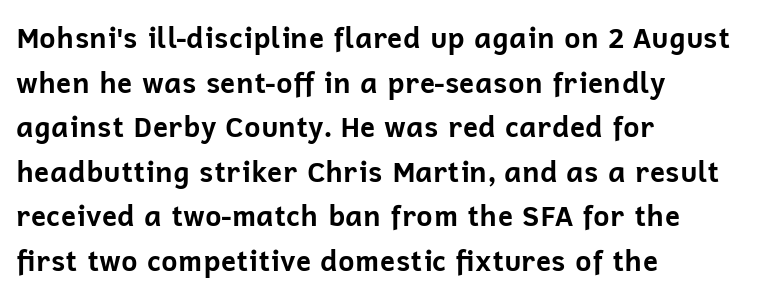
The image shows 28 px bold sans-serif type, upright; set left-aligned, normal line spacing (1.59x), normal letter spacing, not underlined; low stroke contrast and a medium x-height.
